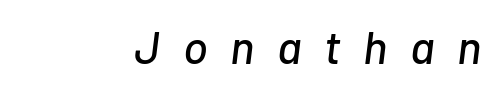
Think of a printed novel: that variable character pitch is what you see here. The words here are not underlined. You could only call the tracking loose — the letters float apart. Would a proofreader flag this as italicized? Yes.
